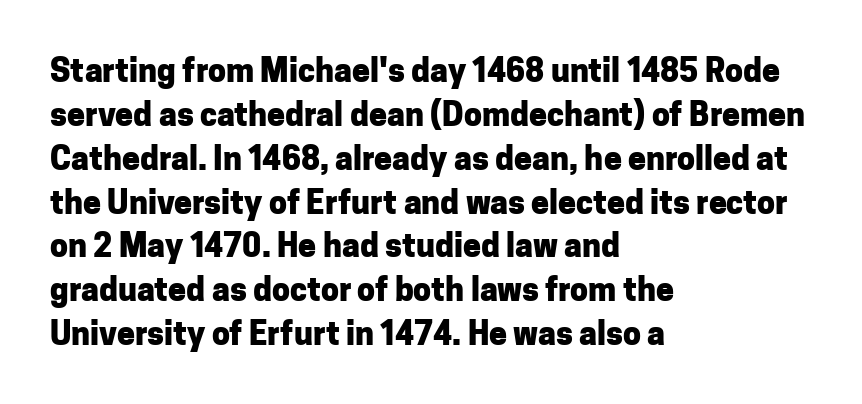
The image shows 32 px heavy sans-serif type, upright; set left-aligned, normal line spacing (1.37x), normal letter spacing, not underlined; low stroke contrast and a medium x-height.
